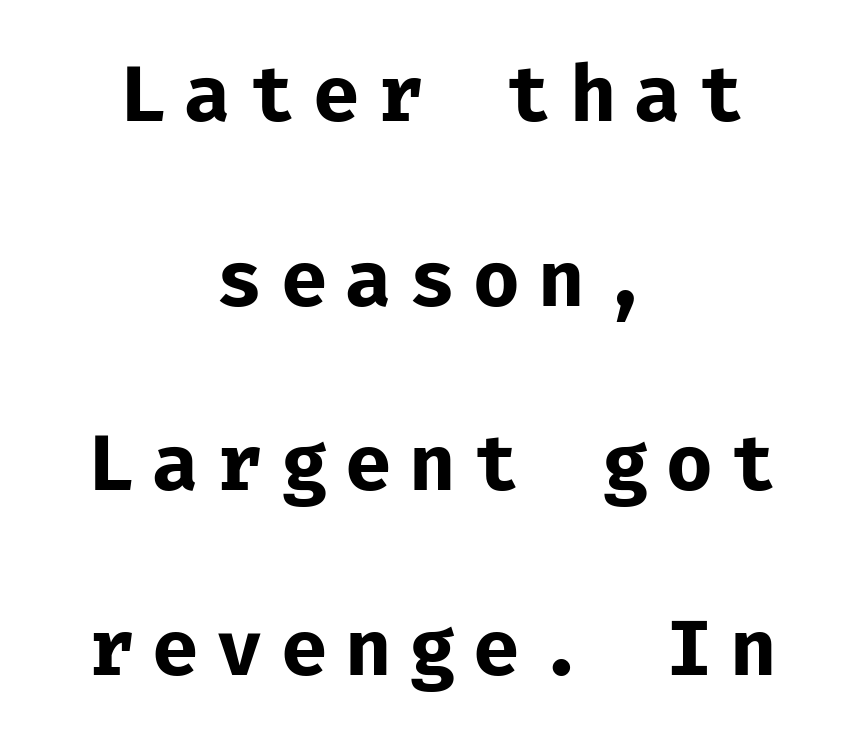
The image shows 76 px bold sans-serif type, upright, monospaced; set centered, loose line spacing (2.43x), unusually wide letter spacing (+0.23 em), not underlined; low stroke contrast and a medium x-height.
